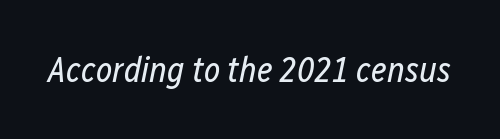
{"italic": "yes", "lean": "right", "slant_degrees": 12, "bold": "no", "weight": "regular", "width": "condensed", "stroke_contrast": "low", "x_height": "medium", "monospaced": "no", "underline": "no", "letter_spacing": "normal", "letter_spacing_em": 0.0, "glyph_px": 35}
